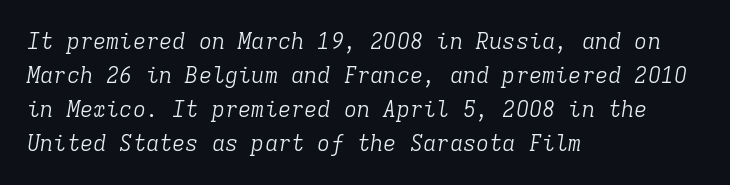
The passage is arranged the way most books set body copy — flush left. What stands out about the letter spacing? Nothing — it is the standard amount. In terms of leading, this rendering sits right in the middle. Glance below the letters and you will spot only blank space. Stem width sits at or under what a default text font uses. Compared with ordinary roman type, these characters are visibly tilted.
